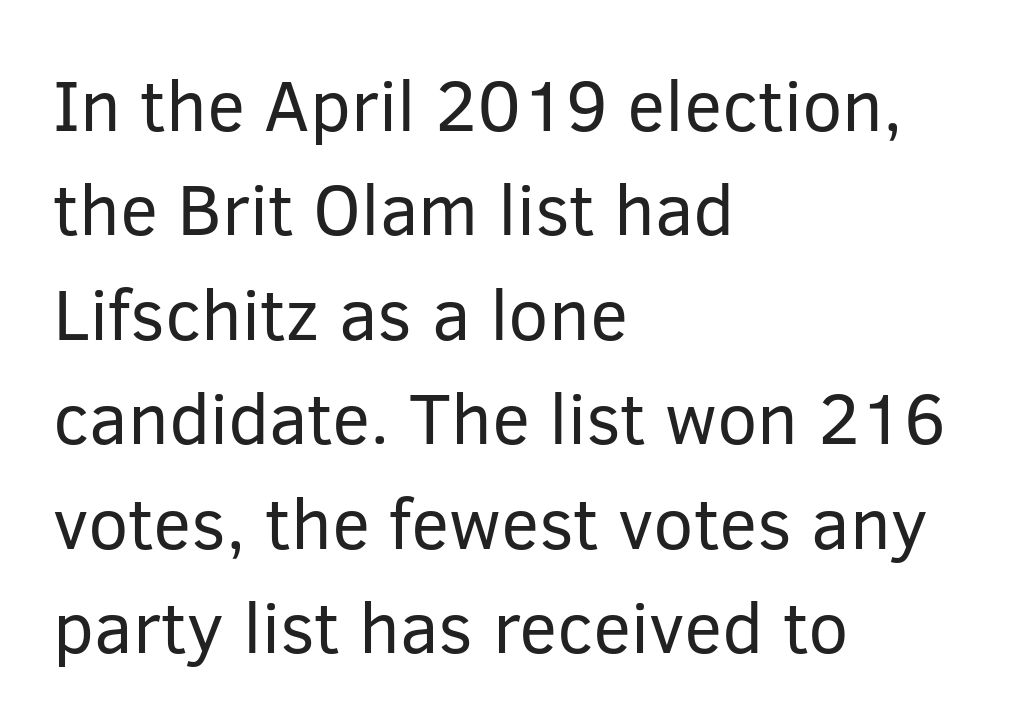
Q: Is the text bold? A: No.
Q: Is the text italic (slanted)? A: No, it is upright.
Q: Is the typeface a serif or a sans-serif typeface? A: Sans-serif.
Q: Is the text underlined? A: No.
Q: How is the paragraph aligned? A: Left-aligned.
Q: Is the spacing between letters normal or unusually wide? A: Normal.
Q: Is the spacing between lines tight, normal or loose? A: Normal.
Q: Width (condensed, normal, or wide)? A: Normal.
Q: Stroke contrast? A: Low.
Q: x-height? A: Medium.
Q: Monospaced? A: No.
